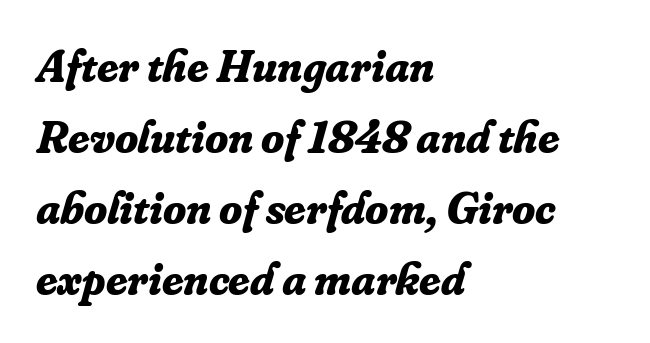
Descenders hang freely into open space. The characters display serif detailing at their extremities. Posture: slanted. Where is the straight margin? On the left.
